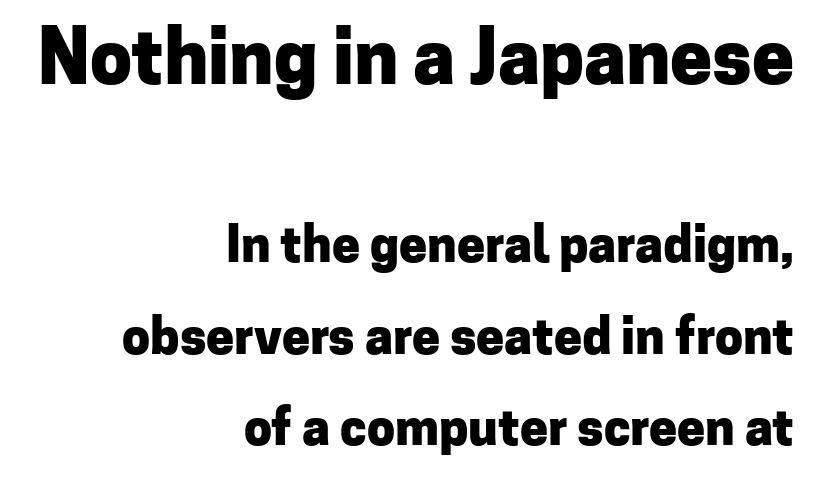
Font category for this specimen: sans-serif. Do the letters lean? They stand straight. These two chunks differ in scale, with the top chunk taking the larger measure. You could not count columns in this text — the font is proportionally spaced.
